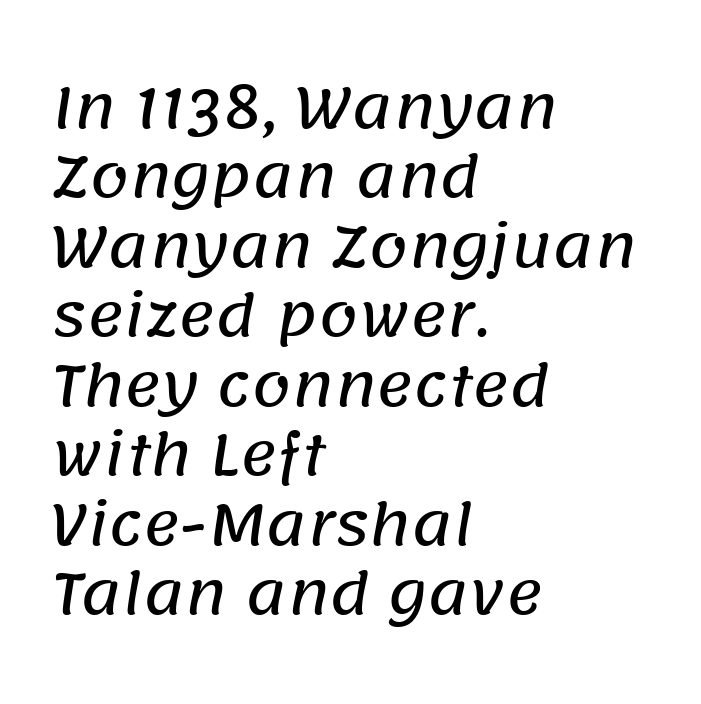
{"serif": "no", "width": "normal", "stroke_contrast": "low", "x_height": "large", "monospaced": "no", "underline": "no", "align": "left", "line_spacing_ratio": 1.24, "letter_spacing": "normal", "letter_spacing_em": 0.0, "glyph_px": 56}
